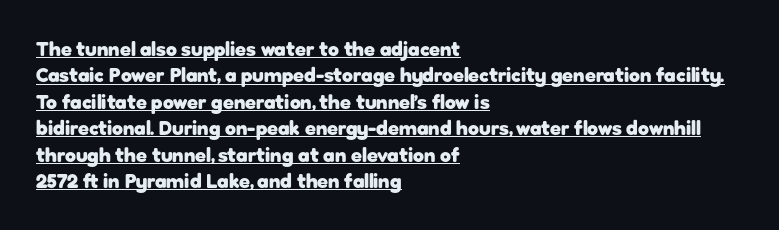
{"italic": "no", "bold": "yes", "underline": "yes", "align": "left", "line_spacing": "normal", "line_spacing_ratio": 1.32, "letter_spacing": "normal", "letter_spacing_em": 0.0, "glyph_px": 20}
